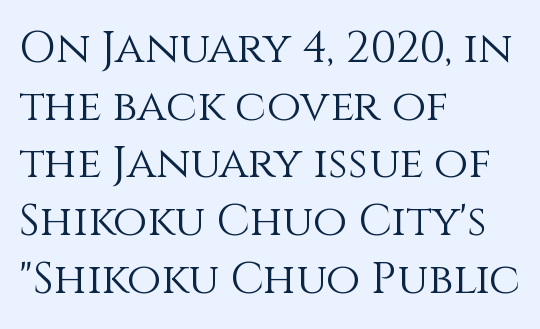
The image shows 44 px light type, upright; set left-aligned, normal line spacing (1.31x), normal letter spacing, not underlined; medium stroke contrast and a large x-height.
